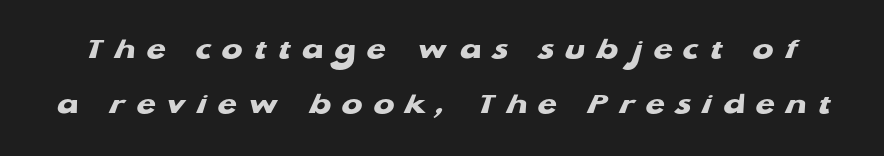
Q: Is the text bold? A: Yes.
Q: Is the typeface a serif or a sans-serif typeface? A: Sans-serif.
Q: Is the text underlined? A: No.
Q: Is the spacing between letters normal or unusually wide? A: Unusually wide.
Q: Width (condensed, normal, or wide)? A: Wide.
Q: Stroke contrast? A: Low.
Q: x-height? A: Medium.
Q: Monospaced? A: No.
